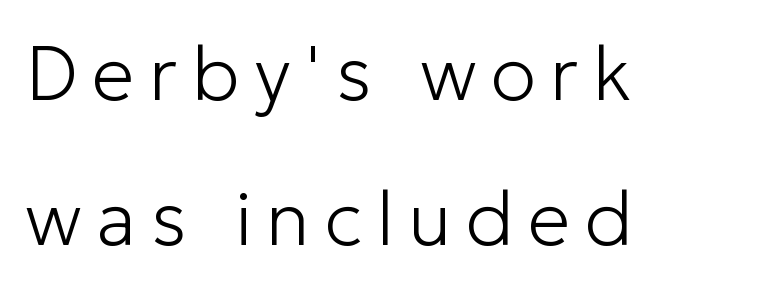
{"serif": "no", "italic": "no", "bold": "no", "weight": "light", "width": "normal", "stroke_contrast": "low", "x_height": "medium", "monospaced": "no", "underline": "no", "align": "left", "line_spacing": "loose", "line_spacing_ratio": 1.91, "glyph_px": 76}
